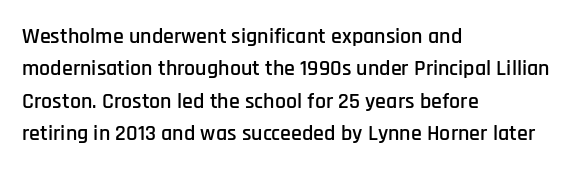
Bare-footed words on every line. The space between consecutive lines is moderate. Caption: standard tracking, unaltered. The lettering holds an erect, upright posture throughout. The text block is weighted toward the left margin, trailing off unevenly rightward.
